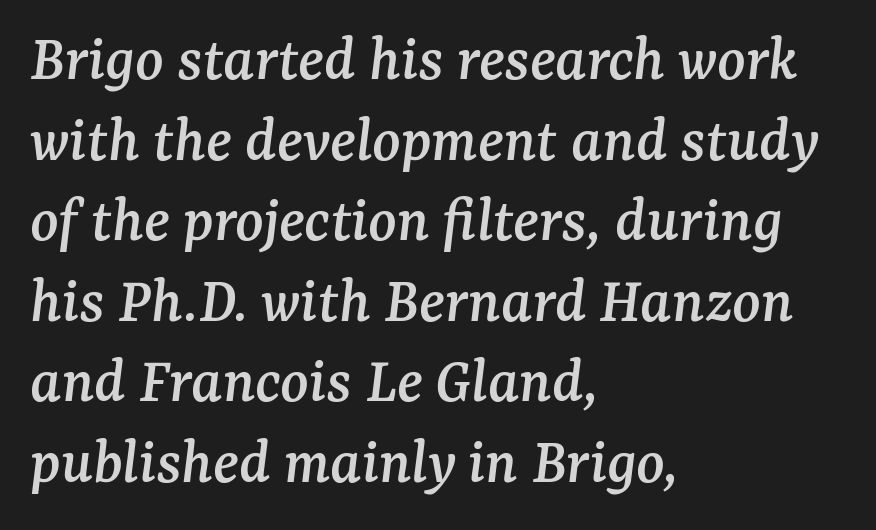
Q: Is the text italic (slanted)? A: Yes, it leans right by about 7 degrees.
Q: Is the typeface a serif or a sans-serif typeface? A: Serif.
Q: Is the text underlined? A: No.
Q: How is the paragraph aligned? A: Left-aligned.
Q: Is the spacing between letters normal or unusually wide? A: Normal.
Q: Width (condensed, normal, or wide)? A: Normal.
Q: Stroke contrast? A: Medium.
Q: x-height? A: Medium.
Q: Monospaced? A: No.
